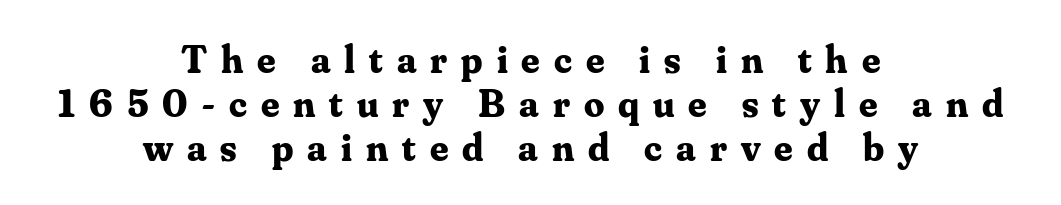
Proportional: the letters do not fall into vertical columns. The area under the type is left untouched. Old-style or modern, the face here clearly has serifs. You could only call the tracking loose — the letters float apart.
